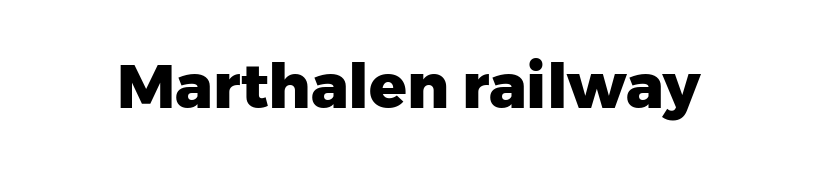
{"serif": "no", "italic": "no", "bold": "yes", "weight": "heavy", "width": "normal", "stroke_contrast": "low", "x_height": "medium", "monospaced": "no", "underline": "no", "letter_spacing": "normal", "letter_spacing_em": 0.0, "glyph_px": 62}
